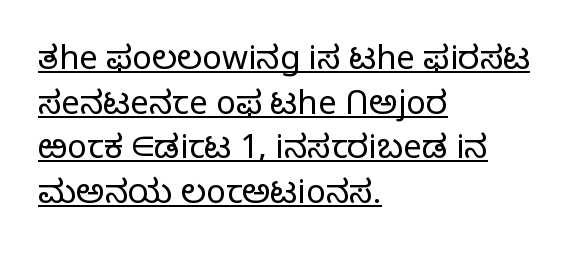
Q: Is the text bold? A: No.
Q: Is the text italic (slanted)? A: No, it is upright.
Q: Is the typeface a serif or a sans-serif typeface? A: Sans-serif.
Q: Is the text underlined? A: Yes.
Q: How is the paragraph aligned? A: Left-aligned.
Q: Is the spacing between letters normal or unusually wide? A: Normal.
Q: Is the spacing between lines tight, normal or loose? A: Normal.
Q: Width (condensed, normal, or wide)? A: Normal.
Q: Stroke contrast? A: Low.
Q: x-height? A: Medium.
Q: Monospaced? A: No.
